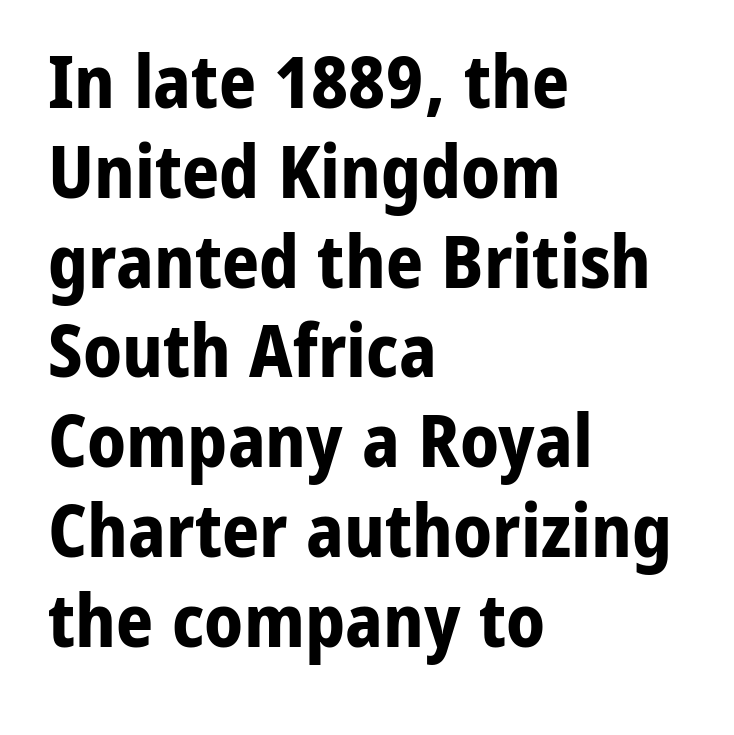
The image shows 73 px bold sans-serif type, upright; set left-aligned, line spacing 1.23x, normal letter spacing, not underlined; low stroke contrast and a medium x-height.
